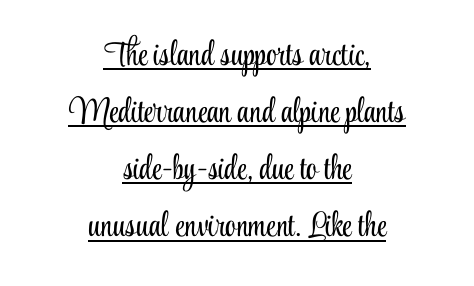
{"serif": "yes", "bold": "no", "weight": "light", "width": "condensed", "stroke_contrast": "low", "x_height": "small", "monospaced": "no", "underline": "yes", "align": "center", "line_spacing": "normal", "line_spacing_ratio": 1.68, "letter_spacing": "normal", "letter_spacing_em": 0.0, "glyph_px": 34}
